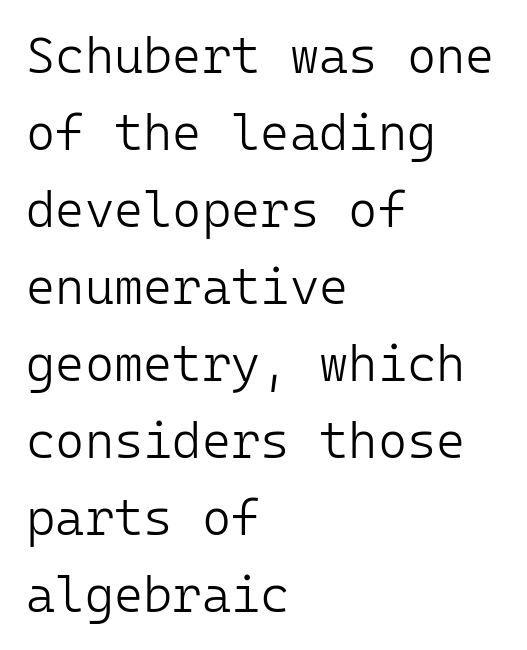
{"serif": "no", "italic": "no", "bold": "no", "weight": "light", "width": "normal", "stroke_contrast": "low", "x_height": "medium", "monospaced": "yes", "underline": "no", "align": "left", "line_spacing": "normal", "line_spacing_ratio": 1.54, "letter_spacing": "normal", "letter_spacing_em": 0.0, "glyph_px": 50}
